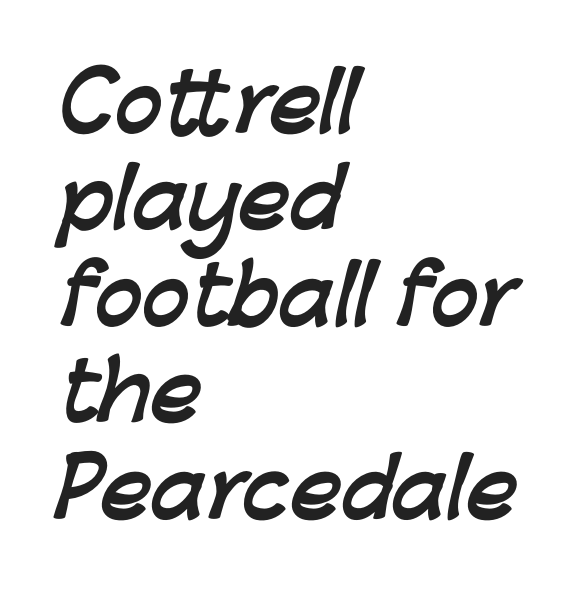
Caption: standard tracking, unaltered. Visually the block forms a straight wall on the left and a jagged coastline on the right. Rule under the text: the space is simply empty. Strokes here are thick enough to call this a true bold. Here the designer chose a conventional face with non-uniform glyph widths.
